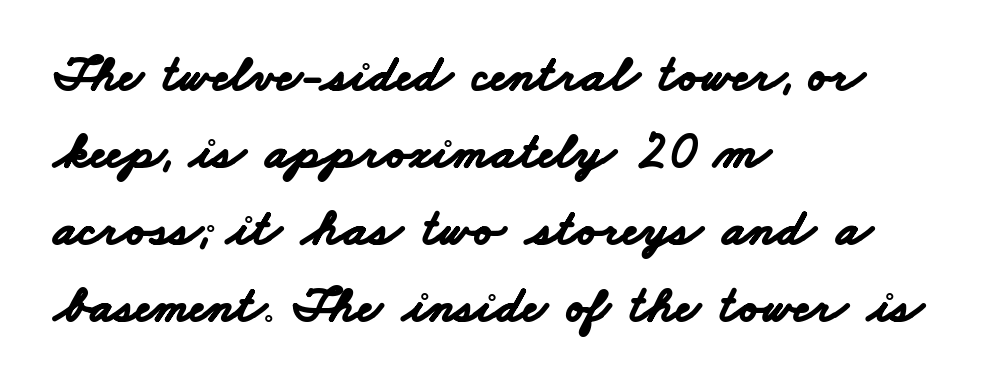
The lines in this sample share a left origin and differ only in where they stop. A typesetter would label this face a sans. Is there much room between lines? A standard amount, neither cramped nor airy. Just letters on the line, the space beneath them empty. Proportional: the letters do not fall into vertical columns. These words are printed bold, with thick strokes throughout.
